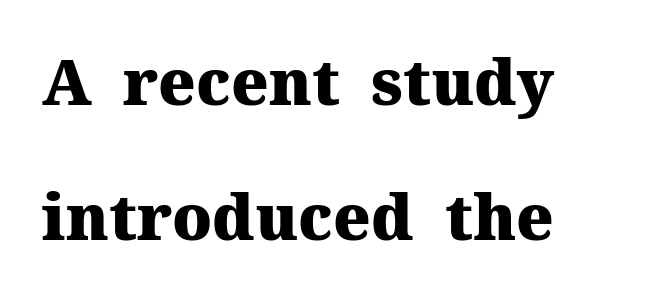
The image shows 63 px heavy serif type, upright; set left-aligned, loose line spacing (2.14x), normal letter spacing, not underlined; medium stroke contrast and a medium x-height.
